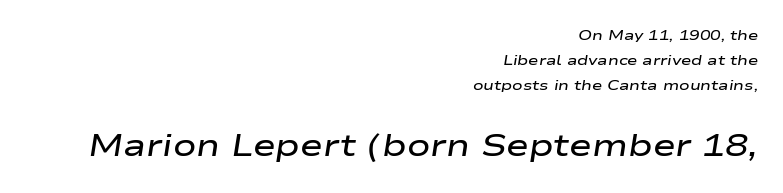
The image shows 31 px semibold, wide type, italic (leaning right); set right-aligned, line spacing 1.77x, normal letter spacing, not underlined; the second (bottom) block is 2.21x larger; low stroke contrast and a medium x-height.
